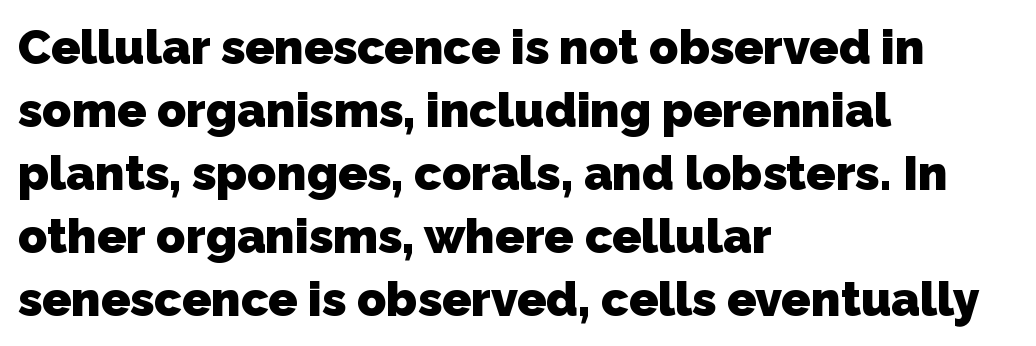
{"serif": "no", "bold": "yes", "weight": "heavy", "width": "normal", "stroke_contrast": "low", "x_height": "medium", "monospaced": "no", "underline": "no", "align": "left", "line_spacing": "normal", "line_spacing_ratio": 1.31, "letter_spacing": "normal", "letter_spacing_em": 0.0, "glyph_px": 48}
